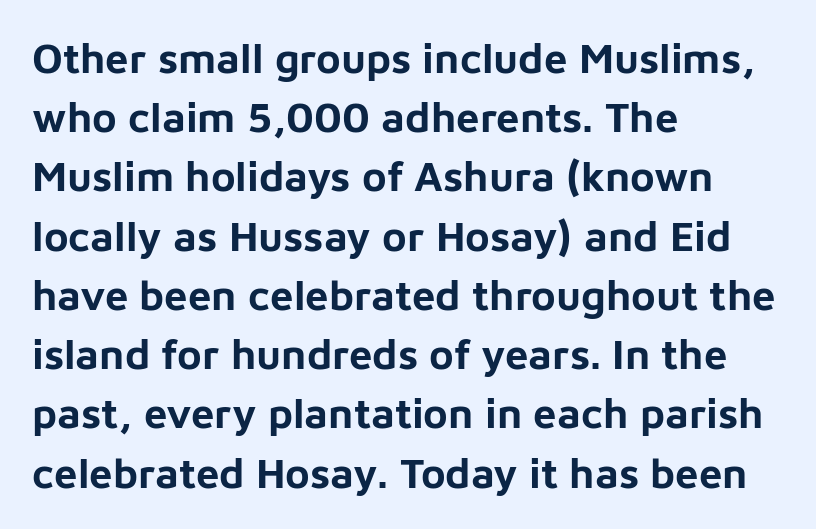
Q: Is the text bold? A: Yes.
Q: Is the text italic (slanted)? A: No, it is upright.
Q: Is the typeface a serif or a sans-serif typeface? A: Sans-serif.
Q: Is the text underlined? A: No.
Q: How is the paragraph aligned? A: Left-aligned.
Q: Is the spacing between letters normal or unusually wide? A: Normal.
Q: Is the spacing between lines tight, normal or loose? A: Normal.
Q: Width (condensed, normal, or wide)? A: Normal.
Q: Stroke contrast? A: Low.
Q: x-height? A: Medium.
Q: Monospaced? A: No.
